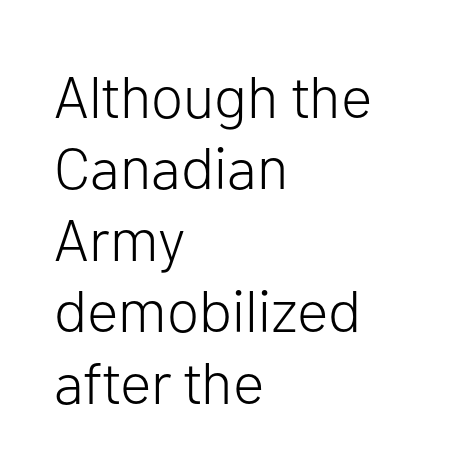
Q: Is the text bold? A: No.
Q: Is the text italic (slanted)? A: No, it is upright.
Q: Is the typeface a serif or a sans-serif typeface? A: Sans-serif.
Q: Is the text underlined? A: No.
Q: How is the paragraph aligned? A: Left-aligned.
Q: Is the spacing between letters normal or unusually wide? A: Normal.
Q: Width (condensed, normal, or wide)? A: Normal.
Q: Stroke contrast? A: Low.
Q: x-height? A: Medium.
Q: Monospaced? A: No.
